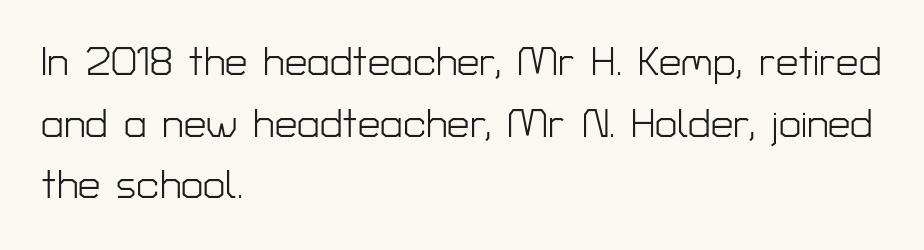
The image shows 40 px light sans-serif type, upright; set left-aligned, normal line spacing (1.54x), normal letter spacing, not underlined; low stroke contrast and a medium x-height.
